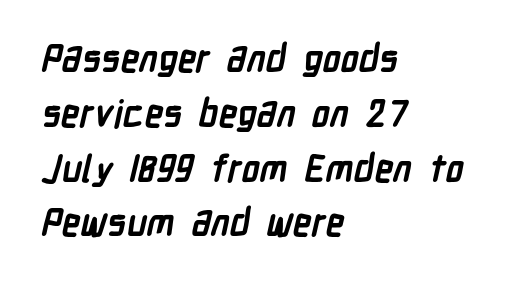
The image shows 37 px semibold, condensed sans-serif type; set left-aligned, normal line spacing (1.48x), normal letter spacing, not underlined; low stroke contrast and a medium x-height.
